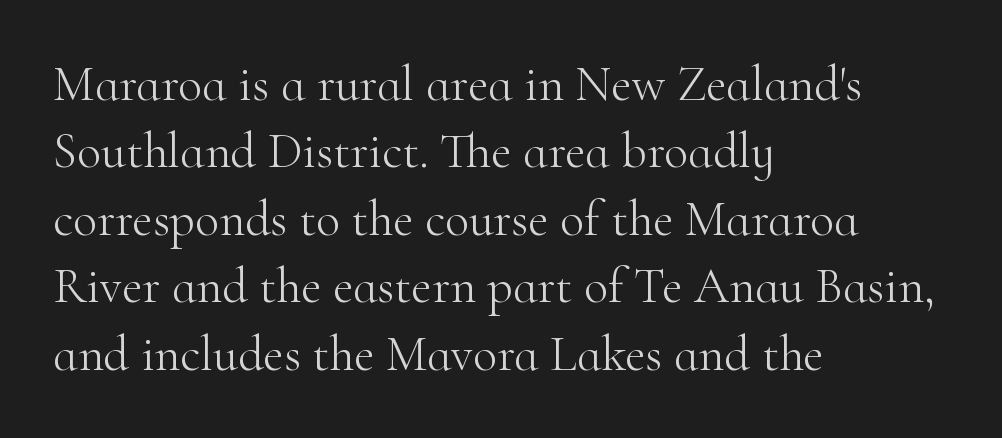
{"serif": "yes", "italic": "no", "bold": "no", "weight": "light", "width": "normal", "stroke_contrast": "high", "x_height": "small", "monospaced": "no", "underline": "no", "align": "left", "line_spacing": "normal", "line_spacing_ratio": 1.35, "letter_spacing": "normal", "letter_spacing_em": 0.0, "glyph_px": 50}
